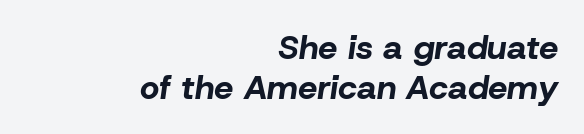
The image shows 34 px bold type, italic (leaning right); set right-aligned, line spacing 1.17x, normal letter spacing, not underlined; low stroke contrast and a medium x-height.
